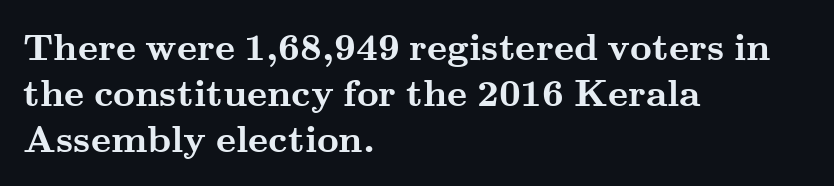
{"serif": "yes", "italic": "no", "bold": "yes", "weight": "semibold", "width": "wide", "stroke_contrast": "medium", "x_height": "small", "monospaced": "no", "underline": "no", "align": "left", "line_spacing_ratio": 1.21, "letter_spacing": "normal", "letter_spacing_em": 0.0, "glyph_px": 38}
